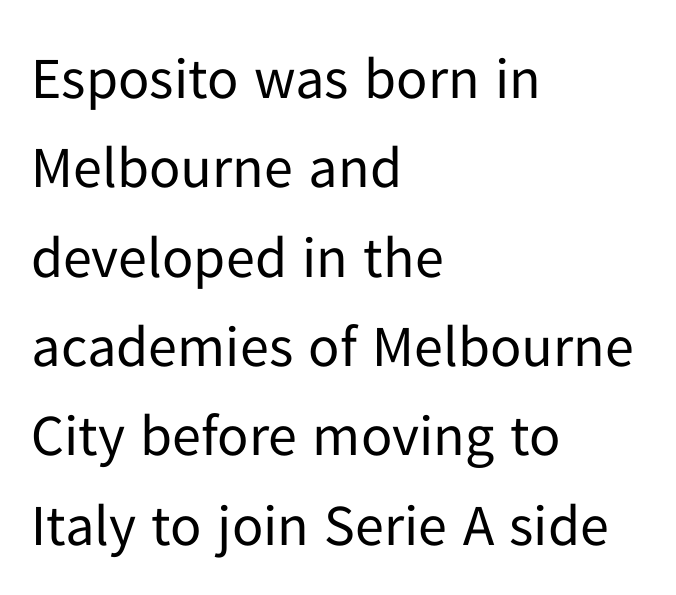
Q: Is the text bold? A: No.
Q: Is the text italic (slanted)? A: No, it is upright.
Q: Is the typeface a serif or a sans-serif typeface? A: Sans-serif.
Q: Is the text underlined? A: No.
Q: How is the paragraph aligned? A: Left-aligned.
Q: Is the spacing between letters normal or unusually wide? A: Normal.
Q: Is the spacing between lines tight, normal or loose? A: Normal.
Q: Width (condensed, normal, or wide)? A: Normal.
Q: Stroke contrast? A: Low.
Q: x-height? A: Medium.
Q: Monospaced? A: No.
